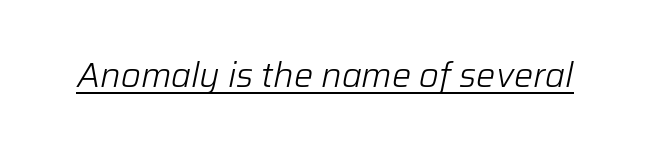
The image shows 34 px light type, italic (leaning right); set normal letter spacing, underlined; low stroke contrast and a medium x-height.
